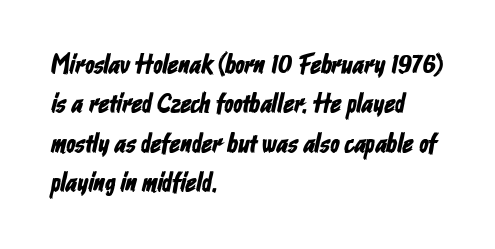
{"underline": "no", "align": "left", "line_spacing": "normal", "line_spacing_ratio": 1.46, "letter_spacing": "normal", "letter_spacing_em": 0.0, "glyph_px": 27}
